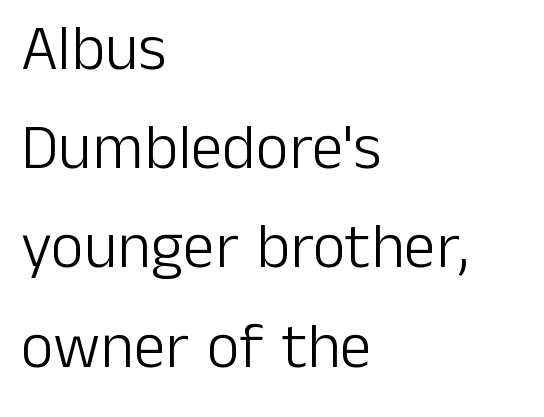
Letters have the restrained weight of plain body copy at most. Caption: standard tracking, unaltered. Underline: absent. Grotesque or geometric, the face here clearly has no serifs. Each letter keeps its own natural width here, so spacing adapts to shape.
